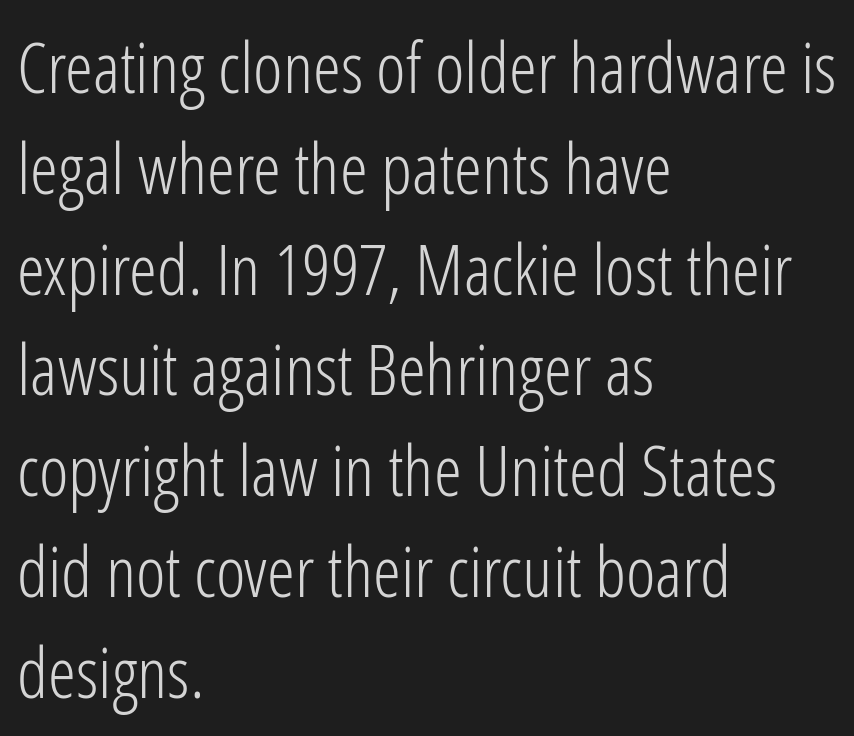
Q: Is the text bold? A: No.
Q: Is the text italic (slanted)? A: No, it is upright.
Q: Is the typeface a serif or a sans-serif typeface? A: Sans-serif.
Q: Is the text underlined? A: No.
Q: How is the paragraph aligned? A: Left-aligned.
Q: Is the spacing between letters normal or unusually wide? A: Normal.
Q: Is the spacing between lines tight, normal or loose? A: Normal.
Q: Width (condensed, normal, or wide)? A: Condensed.
Q: Stroke contrast? A: Low.
Q: x-height? A: Medium.
Q: Monospaced? A: No.
